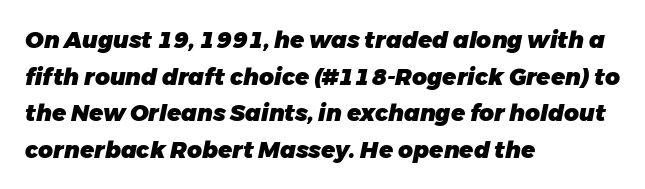
Q: Is the text bold? A: Yes.
Q: Is the text italic (slanted)? A: Yes, it leans right by about 11 degrees.
Q: Is the text underlined? A: No.
Q: How is the paragraph aligned? A: Left-aligned.
Q: Is the spacing between letters normal or unusually wide? A: Normal.
Q: Is the spacing between lines tight, normal or loose? A: Normal.
